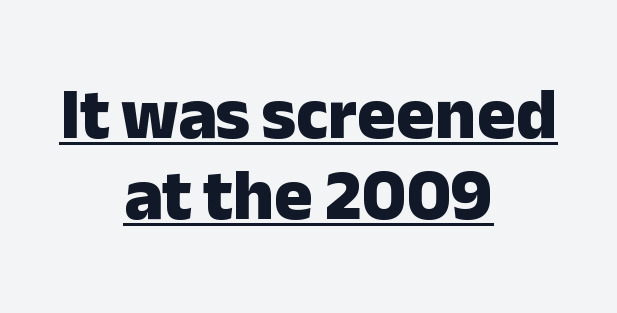
The image shows 72 px heavy sans-serif type, upright; set centered, tight line spacing (1.13x), normal letter spacing, underlined; low stroke contrast and a medium x-height.
